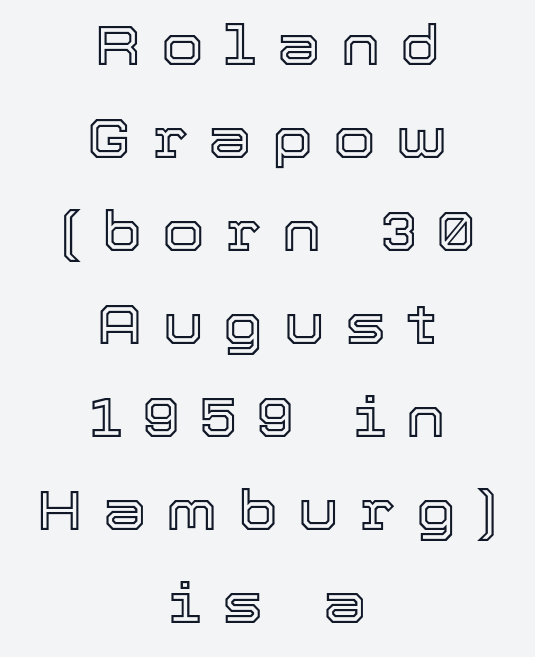
There is plenty of visible air inserted between adjacent glyphs. The space between consecutive lines is moderate. Reading down the block, each line starts at a different indent, mirrored at its end. Descenders hang freely into open space. Each letter keeps its own natural width here, so spacing adapts to shape.
